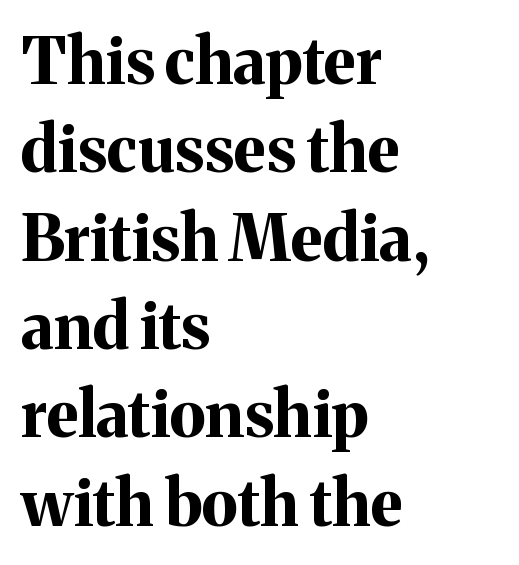
Q: Is the text bold? A: Yes.
Q: Is the text italic (slanted)? A: No, it is upright.
Q: Is the typeface a serif or a sans-serif typeface? A: Serif.
Q: Is the text underlined? A: No.
Q: How is the paragraph aligned? A: Left-aligned.
Q: Is the spacing between letters normal or unusually wide? A: Normal.
Q: Is the spacing between lines tight, normal or loose? A: Normal.
Q: Width (condensed, normal, or wide)? A: Normal.
Q: Stroke contrast? A: Medium.
Q: x-height? A: Medium.
Q: Monospaced? A: No.
